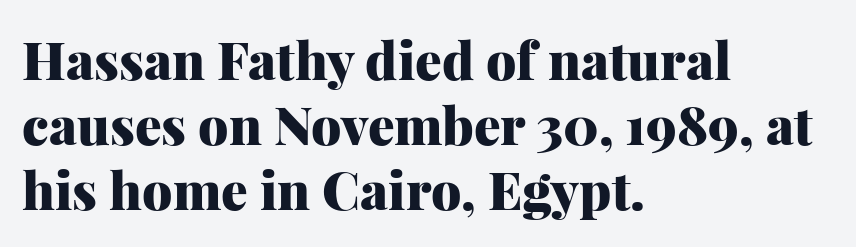
The image shows 53 px heavy serif type, upright; set left-aligned, line spacing 1.23x, normal letter spacing, not underlined; medium stroke contrast and a medium x-height.
